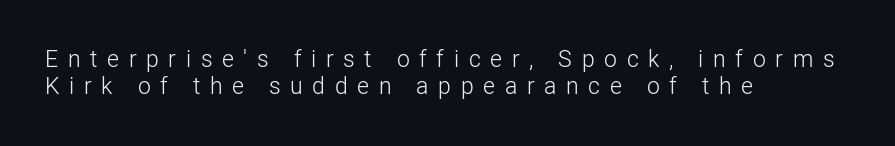
The image shows 23 px text type, upright; set left-aligned, line spacing 1.19x, unusually wide letter spacing (+0.42 em), not underlined.
